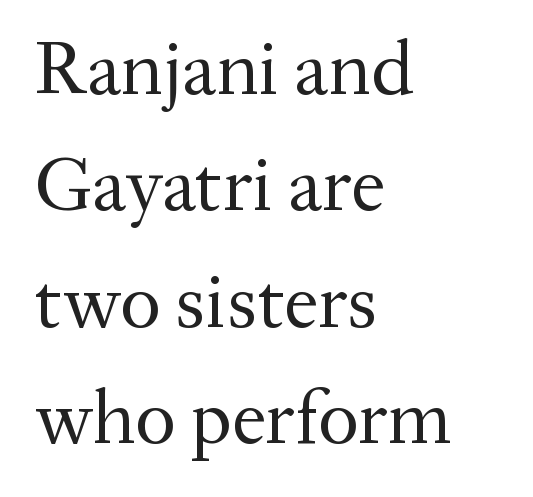
The image shows 77 px regular-weight serif type, upright; set left-aligned, normal line spacing (1.51x), normal letter spacing, not underlined; medium stroke contrast and a medium x-height.
